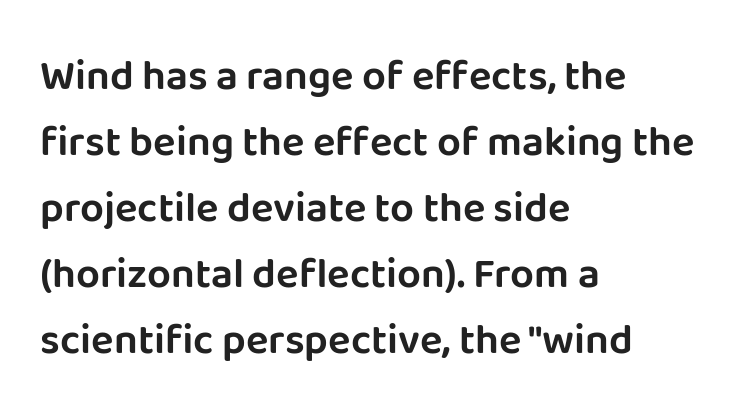
The image shows 42 px sans-serif type, upright; set left-aligned, normal line spacing (1.57x), normal letter spacing, not underlined; low stroke contrast and a large x-height.
